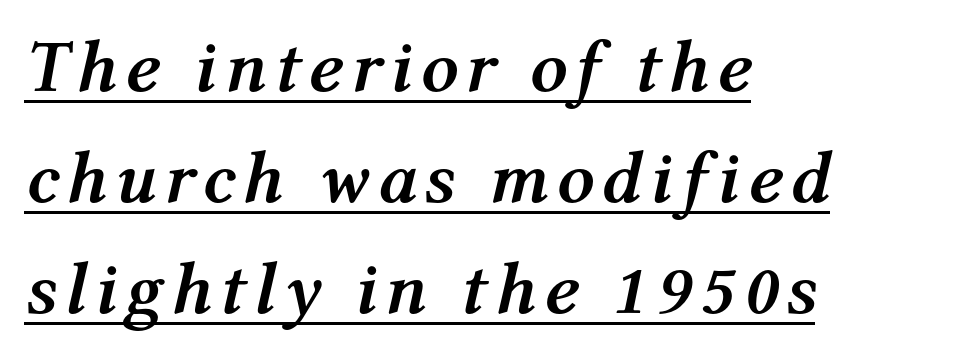
{"italic": "yes", "lean": "right", "slant_degrees": 12, "bold": "yes", "weight": "semibold", "width": "normal", "stroke_contrast": "medium", "x_height": "medium", "monospaced": "no", "underline": "yes", "align": "left", "line_spacing": "normal", "line_spacing_ratio": 1.5, "glyph_px": 74}
